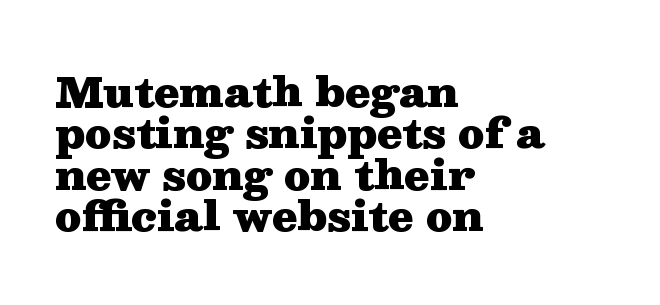
Caption: standard tracking, unaltered. The vertical gap from one line to the next is small. A classic flush-left, rag-right setting is used for this passage. The designer went with a serif here, giving each stem small feet. Unlike italic type, these characters show no tilt at all.
